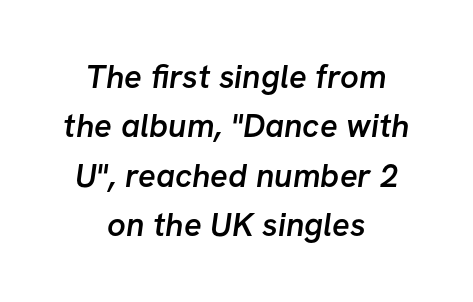
Looks like regular typesetting: each glyph gets only the width it needs. Strokes here are thickened, but only to semibold level. The letters carry no serifs — their stems end cleanly without finishing strokes. Quick note: interline space is typical. In terms of letterspacing, this is plain default setting.
